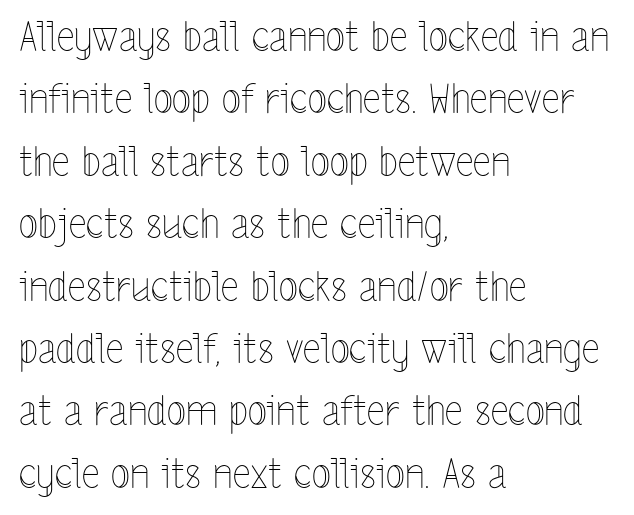
Q: Is the text bold? A: No.
Q: Is the text italic (slanted)? A: No, it is upright.
Q: Is the text underlined? A: No.
Q: How is the paragraph aligned? A: Left-aligned.
Q: Is the spacing between letters normal or unusually wide? A: Normal.
Q: Is the spacing between lines tight, normal or loose? A: Normal.
Q: Width (condensed, normal, or wide)? A: Condensed.
Q: x-height? A: Medium.
Q: Monospaced? A: No.
